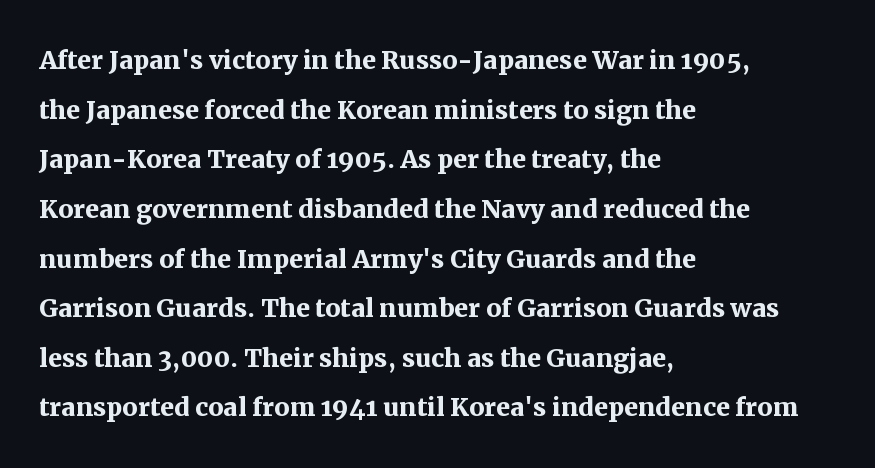
The image shows 34 px semibold serif type, upright; set left-aligned, normal line spacing (1.46x), normal letter spacing, not underlined; medium stroke contrast and a medium x-height.
